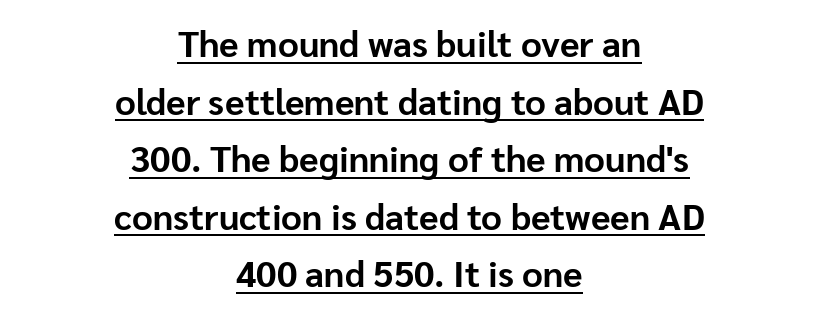
The image shows 36 px bold sans-serif type, upright; set centered, normal line spacing (1.6x), normal letter spacing, underlined; low stroke contrast and a medium x-height.
